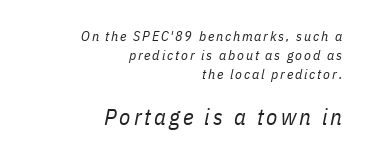
{"italic": "yes", "lean": "right", "slant_degrees": 11, "bold": "no", "underline": "no", "align": "right", "line_spacing": "normal", "line_spacing_ratio": 1.35, "larger_block": "second", "size_ratio": 1.64, "glyph_px": 23}
